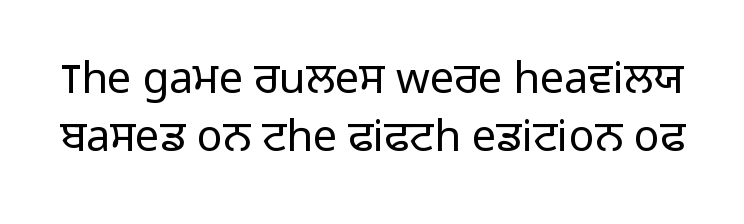
Q: Is the text bold? A: No.
Q: Is the text italic (slanted)? A: No, it is upright.
Q: Is the typeface a serif or a sans-serif typeface? A: Sans-serif.
Q: Is the text underlined? A: No.
Q: Is the spacing between letters normal or unusually wide? A: Normal.
Q: Is the spacing between lines tight, normal or loose? A: Normal.
Q: Width (condensed, normal, or wide)? A: Normal.
Q: Stroke contrast? A: Low.
Q: x-height? A: Medium.
Q: Monospaced? A: No.
